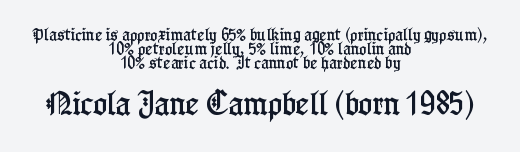
{"italic": "no", "underline": "no", "align": "center", "line_spacing": "tight", "line_spacing_ratio": 0.99, "letter_spacing": "normal", "letter_spacing_em": 0.0, "larger_block": "second", "size_ratio": 1.86, "glyph_px": 26}
